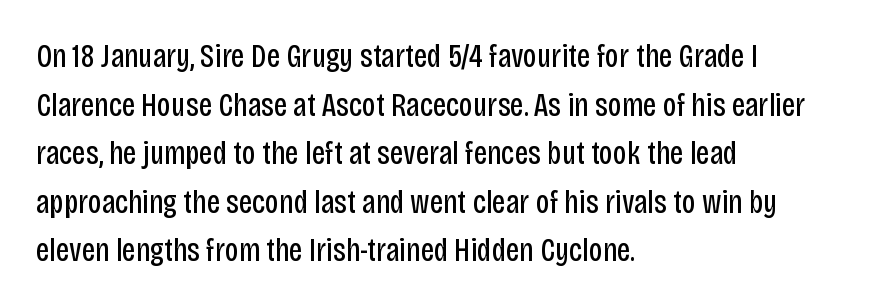
The image shows 33 px regular-weight, condensed sans-serif type, upright; set left-aligned, normal line spacing (1.47x), normal letter spacing, not underlined; low stroke contrast and a large x-height.
